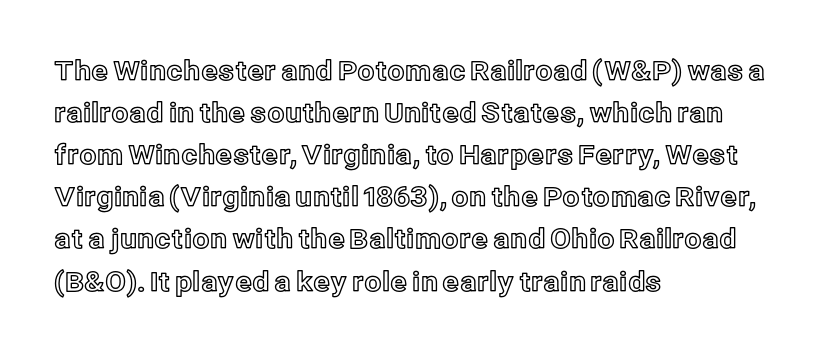
{"italic": "no", "underline": "no", "align": "left", "line_spacing": "normal", "line_spacing_ratio": 1.56, "letter_spacing": "normal", "letter_spacing_em": 0.0, "glyph_px": 27}
